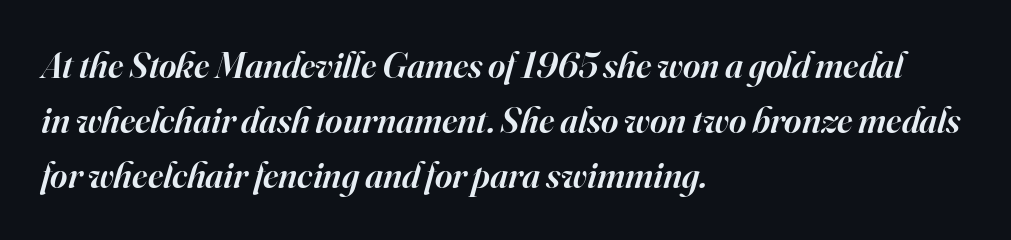
Q: Is the text bold? A: Semi-bold.
Q: Is the text italic (slanted)? A: Yes, it leans right by about 16 degrees.
Q: Is the typeface a serif or a sans-serif typeface? A: Serif.
Q: Is the text underlined? A: No.
Q: How is the paragraph aligned? A: Left-aligned.
Q: Is the spacing between letters normal or unusually wide? A: Normal.
Q: Is the spacing between lines tight, normal or loose? A: Normal.
Q: Width (condensed, normal, or wide)? A: Normal.
Q: Stroke contrast? A: High.
Q: x-height? A: Small.
Q: Monospaced? A: No.
